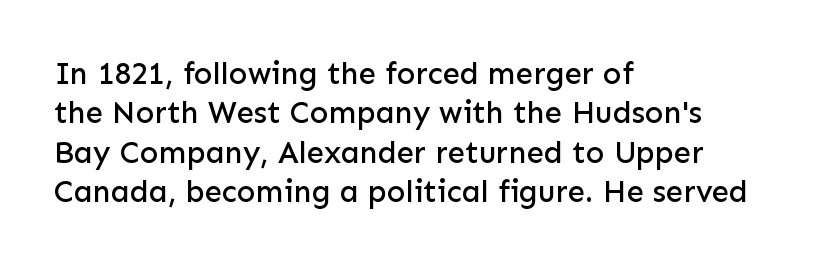
Q: Is the text italic (slanted)? A: No, it is upright.
Q: Is the typeface a serif or a sans-serif typeface? A: Sans-serif.
Q: Is the text underlined? A: No.
Q: How is the paragraph aligned? A: Left-aligned.
Q: Is the spacing between letters normal or unusually wide? A: Normal.
Q: Is the spacing between lines tight, normal or loose? A: Normal.
Q: Width (condensed, normal, or wide)? A: Normal.
Q: Stroke contrast? A: Low.
Q: x-height? A: Medium.
Q: Monospaced? A: No.
